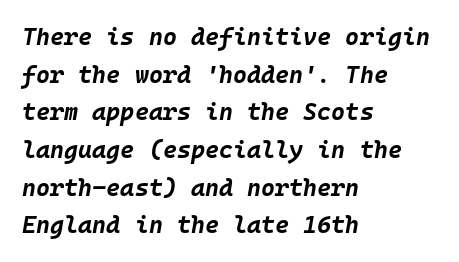
Nobody touched the tracking dial on this one. Only glyphs here, with clear space below each row. A typesetter would mark this as italic. As a designer I'd log this as weight 700, bold.
